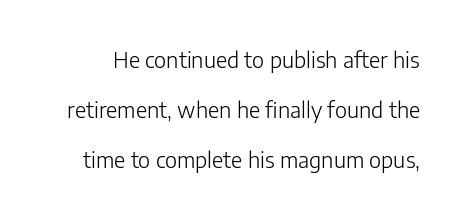
The image shows 22 px text type, upright; set loose line spacing (2.27x), normal letter spacing, not underlined.
